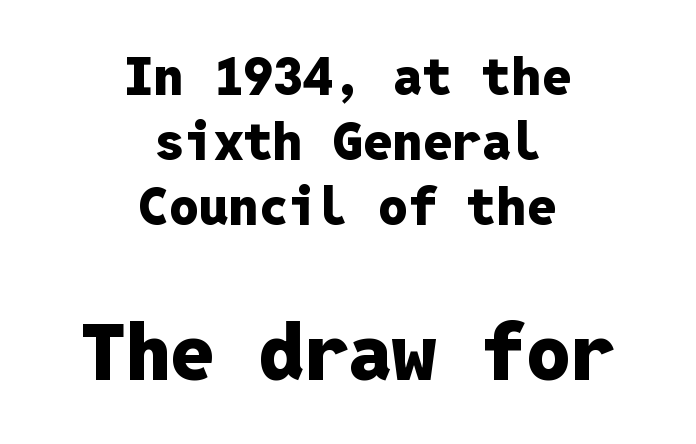
Q: Is the text bold? A: Yes.
Q: Is the text italic (slanted)? A: No, it is upright.
Q: Is the typeface a serif or a sans-serif typeface? A: Sans-serif.
Q: Is the text underlined? A: No.
Q: How is the paragraph aligned? A: Centered.
Q: Is the spacing between letters normal or unusually wide? A: Normal.
Q: Which block of text is set in a larger size, the first (top) or the second (bottom)? A: The second (bottom) one.
Q: Width (condensed, normal, or wide)? A: Normal.
Q: Stroke contrast? A: Low.
Q: x-height? A: Medium.
Q: Monospaced? A: Yes.
